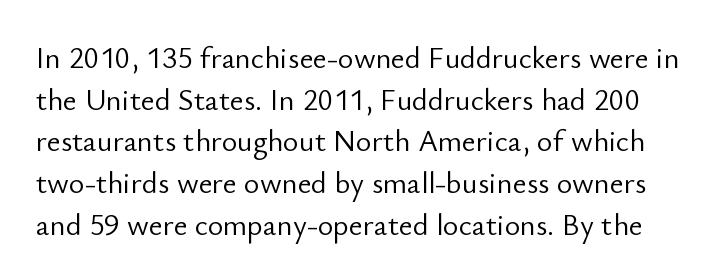
The image shows 30 px light sans-serif type, upright; set normal line spacing (1.39x), normal letter spacing, not underlined; low stroke contrast and a small x-height.
